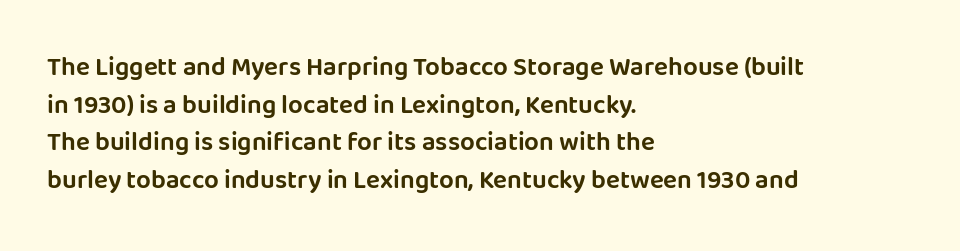
Which margin do the lines hug? The left one — the right edge is uneven. This sample uses plain, unmodified letter spacing. Glance below the letters and you will spot only blank space. Baseline-to-baseline distance is the conventional proportion of letter height.
